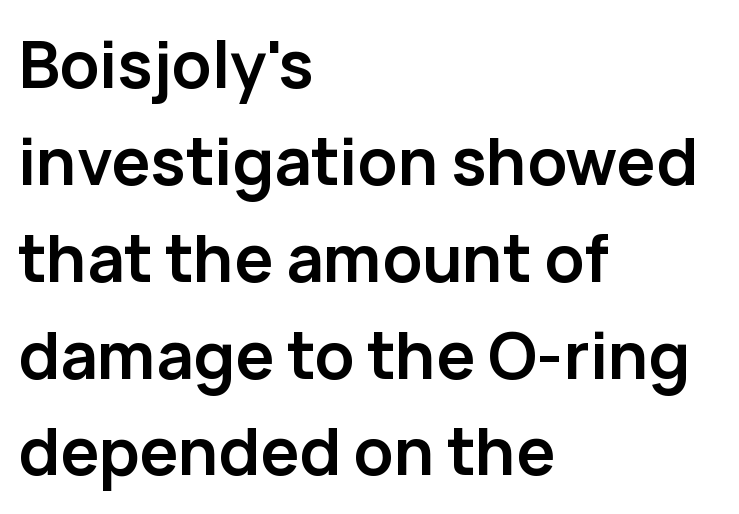
Which margin do the lines hug? The left one — the right edge is uneven. The zone under the glyphs is completely vacant. Character widths vary here, with narrow letters taking less room than wide ones. Does the weight exceed regular? Yes, all the way to bold.
